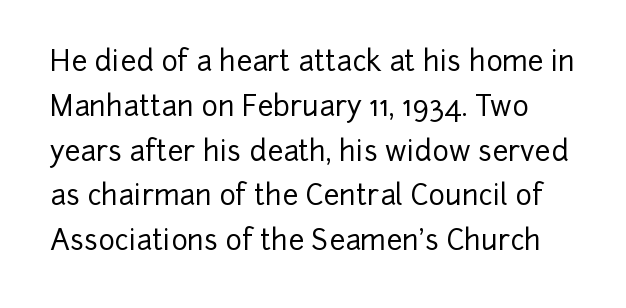
The space between consecutive lines is moderate. I'd call this a sans setting — the letters go barefoot. The specimen omits any rule beneath the text block's lines. Think of a printed novel: that variable character pitch is what you see here.
